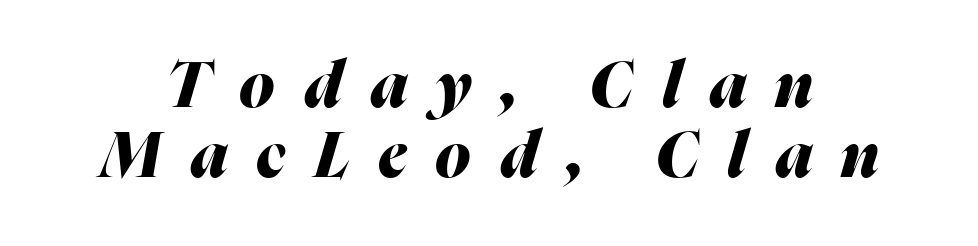
The image shows 64 px heavy type, italic (leaning right); set tight line spacing (1.1x), unusually wide letter spacing (+0.45 em), not underlined; medium stroke contrast and a medium x-height.
